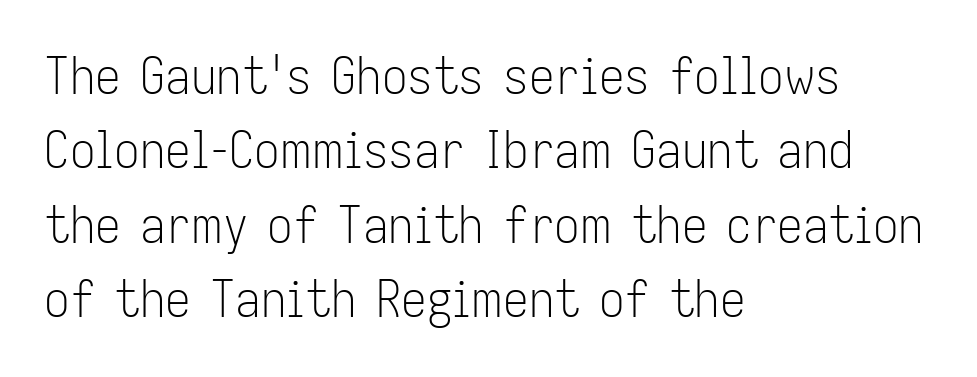
{"serif": "no", "italic": "no", "bold": "no", "weight": "light", "width": "condensed", "stroke_contrast": "low", "x_height": "medium", "monospaced": "no", "underline": "no", "align": "left", "line_spacing": "normal", "line_spacing_ratio": 1.46, "letter_spacing": "normal", "letter_spacing_em": 0.0, "glyph_px": 51}
